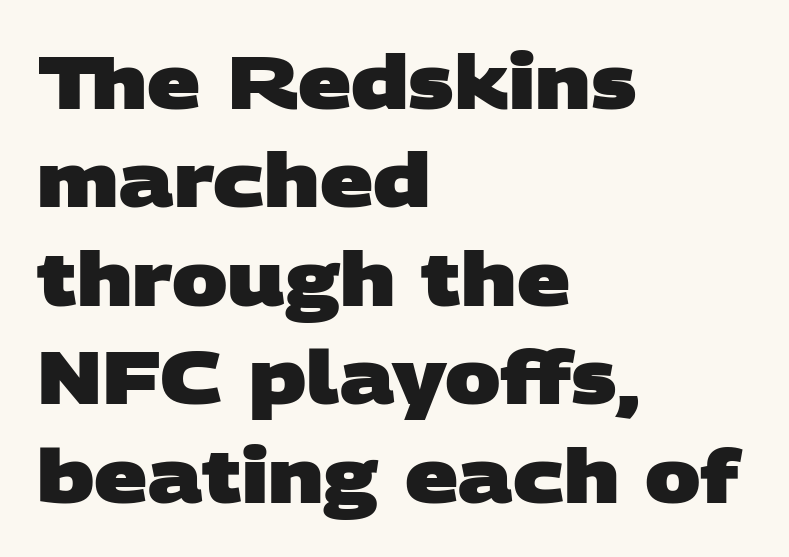
The image shows 74 px heavy, wide sans-serif type; set left-aligned, normal line spacing (1.33x), normal letter spacing, not underlined; low stroke contrast and a large x-height.
